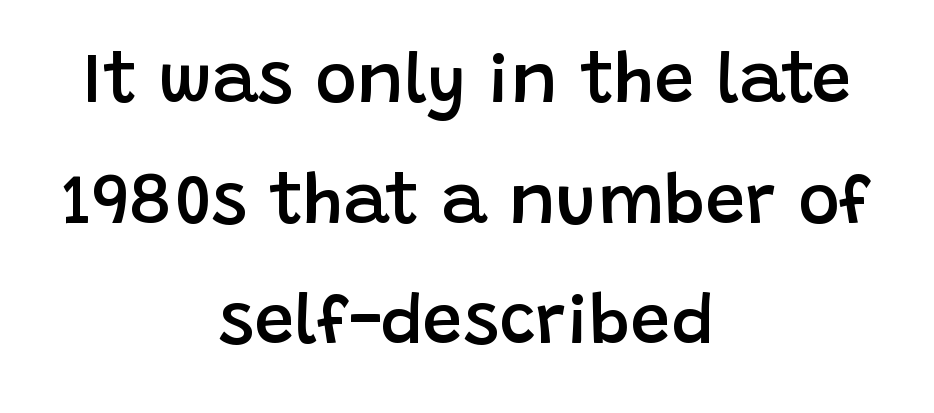
{"serif": "no", "italic": "no", "bold": "semi", "weight": "semibold", "width": "normal", "stroke_contrast": "low", "x_height": "large", "monospaced": "no", "underline": "no", "align": "center", "line_spacing": "normal", "line_spacing_ratio": 1.7, "letter_spacing": "normal", "letter_spacing_em": 0.0, "glyph_px": 71}
